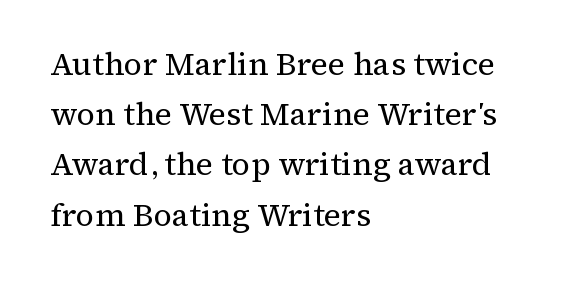
The image shows 32 px regular-weight serif type, upright; set left-aligned, normal line spacing (1.57x), normal letter spacing, not underlined; medium stroke contrast and a medium x-height.
